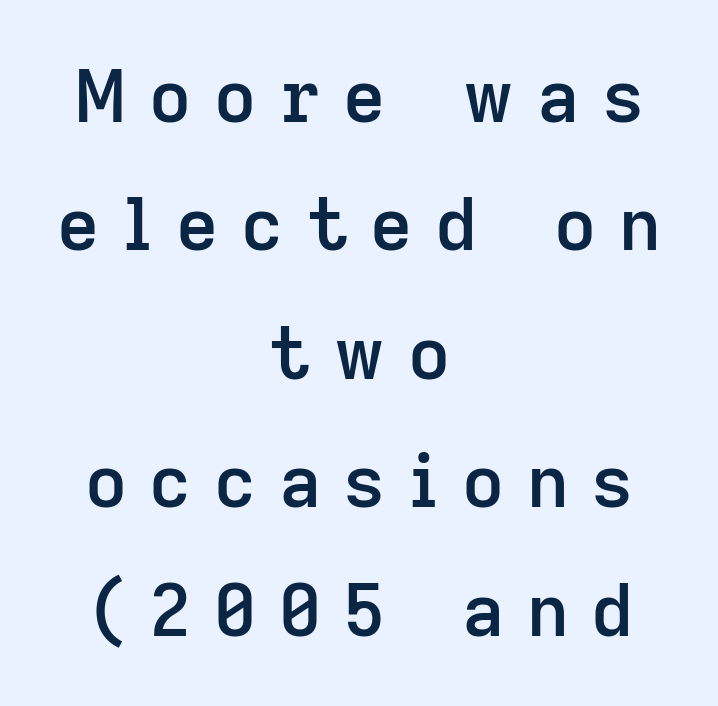
A student would call this center alignment; a typographer would say set centered. Is this a fixed-width face? No — the glyphs have proportional, varying widths. Words float on clear page, feet unadorned. No italicization has been applied; the sample stays upright. The rendering uses a semibold face; strokes are thickened but not to full bold.
